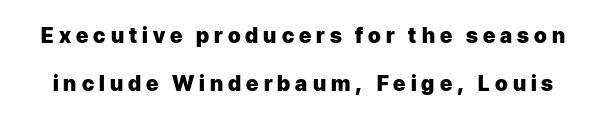
{"italic": "no", "bold": "yes", "underline": "no", "line_spacing": "loose", "line_spacing_ratio": 2.28, "letter_spacing": "wide", "letter_spacing_em": 0.24, "glyph_px": 21}
